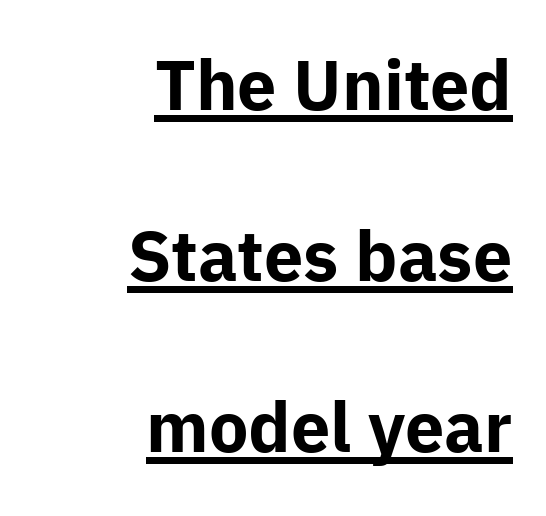
{"serif": "no", "italic": "no", "bold": "yes", "weight": "bold", "width": "normal", "stroke_contrast": "low", "x_height": "medium", "monospaced": "no", "underline": "yes", "align": "right", "line_spacing": "loose", "line_spacing_ratio": 2.44, "letter_spacing": "normal", "letter_spacing_em": 0.0, "glyph_px": 70}
